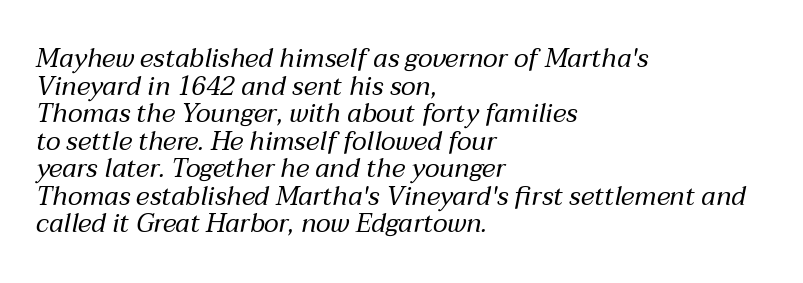
The image shows 26 px text type, italic (leaning right); set left-aligned, tight line spacing (1.06x), normal letter spacing, not underlined.
